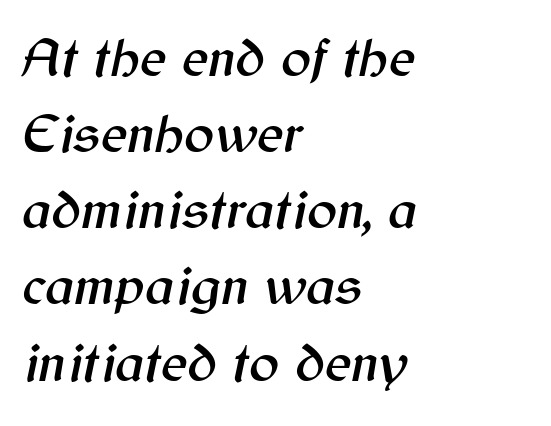
Each letter keeps its own natural width here, so spacing adapts to shape. This rendering features lettering with no underline. Typeset ragged right — the left edge is the straight one. Tracking value appears to be zero — textbook default spacing. Interline gaps are of average width in this sample. The axis of the letterforms is tilted away from vertical.
